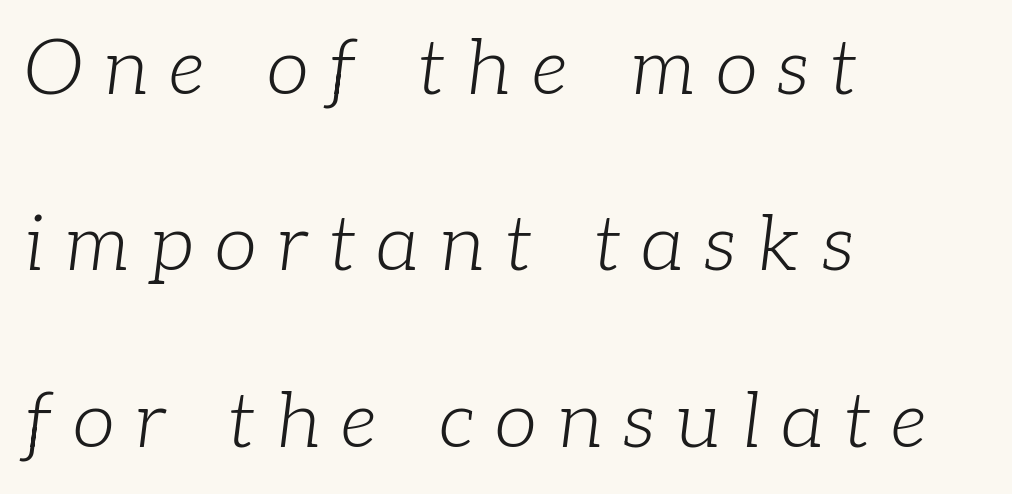
Q: Is the text bold? A: No.
Q: Is the text italic (slanted)? A: Yes, it leans right by about 7 degrees.
Q: Is the typeface a serif or a sans-serif typeface? A: Serif.
Q: Is the text underlined? A: No.
Q: How is the paragraph aligned? A: Left-aligned.
Q: Is the spacing between letters normal or unusually wide? A: Unusually wide.
Q: Is the spacing between lines tight, normal or loose? A: Loose.
Q: Width (condensed, normal, or wide)? A: Normal.
Q: Stroke contrast? A: Low.
Q: x-height? A: Medium.
Q: Monospaced? A: No.
